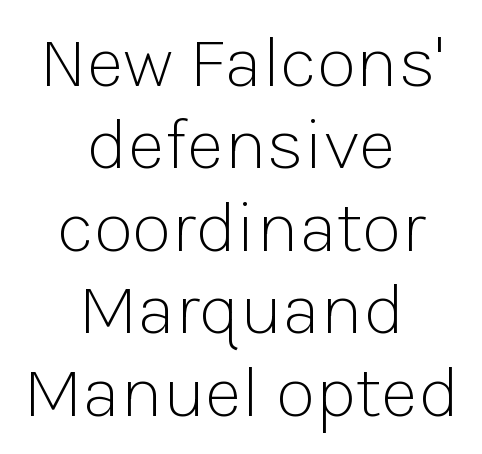
{"serif": "no", "italic": "no", "bold": "no", "weight": "light", "width": "normal", "stroke_contrast": "low", "x_height": "medium", "monospaced": "no", "underline": "no", "align": "center", "line_spacing": "tight", "line_spacing_ratio": 1.13, "letter_spacing": "normal", "letter_spacing_em": 0.0, "glyph_px": 73}
